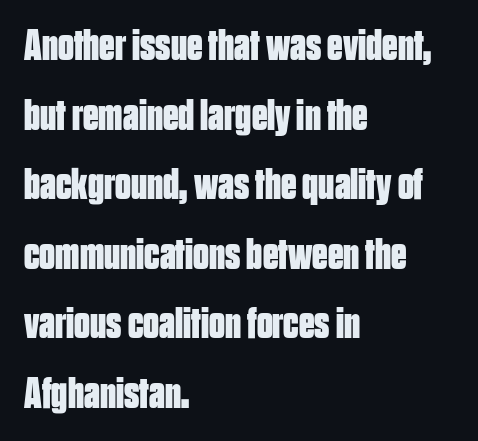
{"serif": "no", "italic": "no", "bold": "yes", "weight": "bold", "width": "condensed", "stroke_contrast": "low", "x_height": "large", "monospaced": "no", "underline": "no", "align": "left", "line_spacing": "normal", "line_spacing_ratio": 1.58, "letter_spacing": "normal", "letter_spacing_em": 0.0, "glyph_px": 44}
